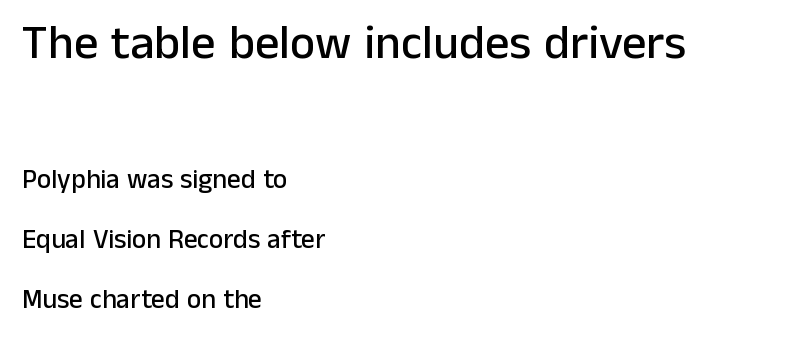
{"serif": "no", "italic": "no", "width": "normal", "stroke_contrast": "low", "x_height": "medium", "monospaced": "no", "underline": "no", "align": "left", "line_spacing": "loose", "line_spacing_ratio": 2.22, "letter_spacing": "normal", "letter_spacing_em": 0.0, "larger_block": "first", "size_ratio": 1.78, "glyph_px": 48}
